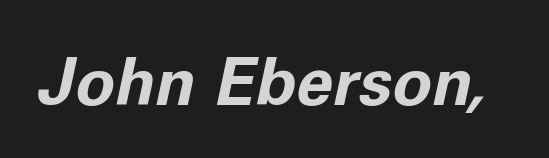
{"italic": "yes", "lean": "right", "slant_degrees": 11, "bold": "yes", "weight": "bold", "width": "normal", "stroke_contrast": "low", "x_height": "medium", "monospaced": "no", "underline": "no", "letter_spacing": "normal", "letter_spacing_em": 0.0, "glyph_px": 66}
